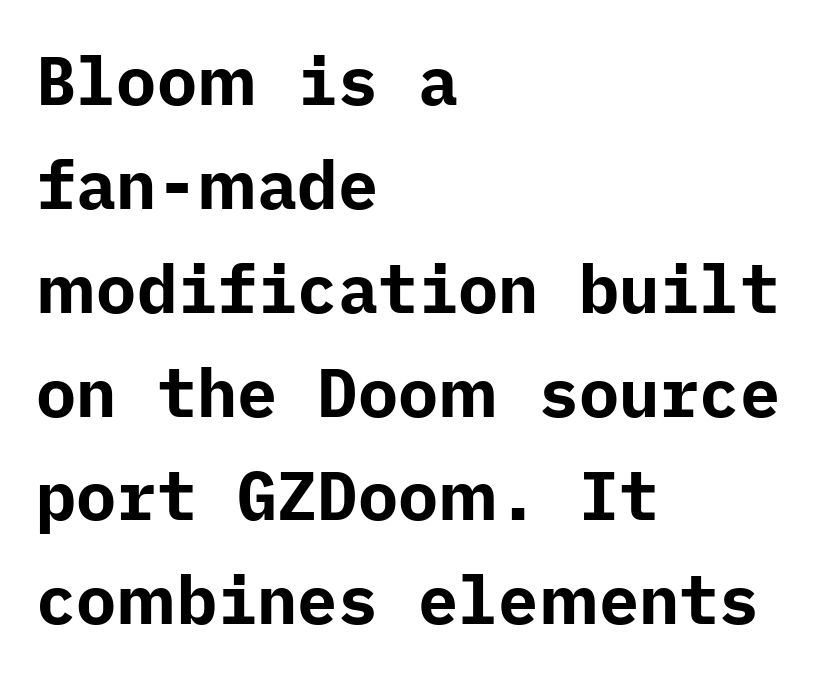
Q: Is the text bold? A: Yes.
Q: Is the text italic (slanted)? A: No, it is upright.
Q: Is the typeface a serif or a sans-serif typeface? A: Sans-serif.
Q: Is the text underlined? A: No.
Q: How is the paragraph aligned? A: Left-aligned.
Q: Is the spacing between letters normal or unusually wide? A: Normal.
Q: Is the spacing between lines tight, normal or loose? A: Normal.
Q: Width (condensed, normal, or wide)? A: Normal.
Q: Stroke contrast? A: Low.
Q: x-height? A: Medium.
